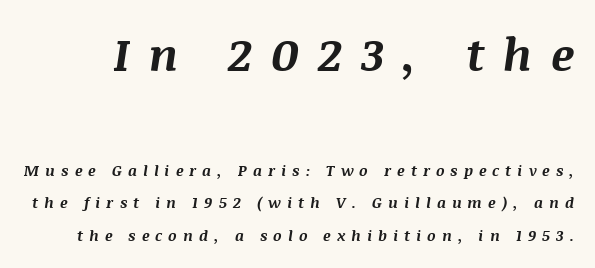
The image shows 46 px bold type, italic (leaning right); set loose line spacing (2.19x), unusually wide letter spacing (+0.4 em), not underlined; the first (top) block is 3.07x larger; medium stroke contrast and a large x-height.
